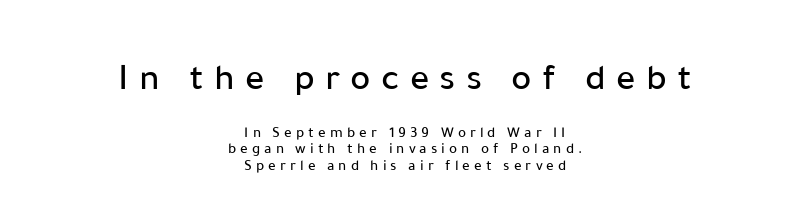
Posture: upright roman. Here the designer chose a conventional face with non-uniform glyph widths. Line spacing here is tight. Size hierarchy here favors the leading block over the trailing one.
